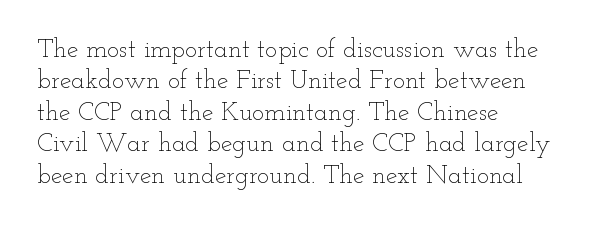
{"italic": "no", "bold": "no", "underline": "no", "align": "left", "line_spacing_ratio": 1.21, "letter_spacing": "normal", "letter_spacing_em": 0.0, "glyph_px": 26}
